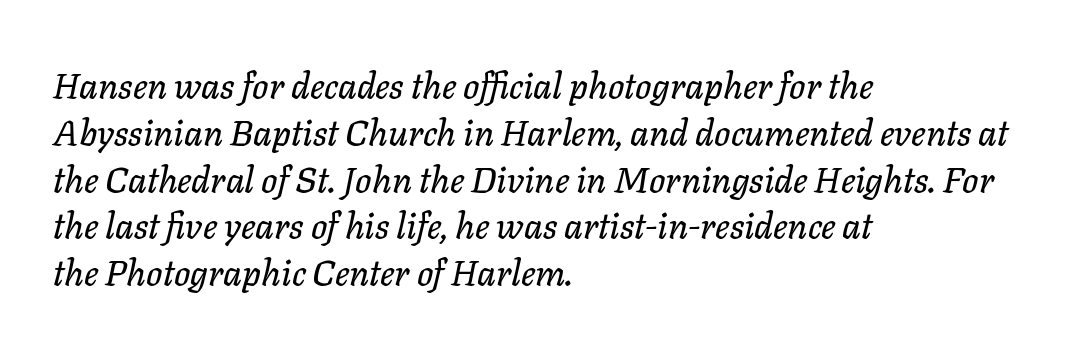
{"italic": "yes", "lean": "right", "slant_degrees": 11, "width": "normal", "stroke_contrast": "low", "x_height": "medium", "monospaced": "no", "underline": "no", "align": "left", "line_spacing": "normal", "line_spacing_ratio": 1.3, "letter_spacing": "normal", "letter_spacing_em": 0.0, "glyph_px": 36}
